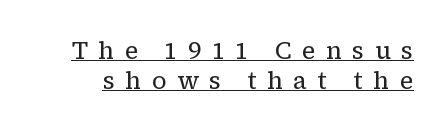
{"italic": "no", "bold": "no", "underline": "yes", "line_spacing": "normal", "line_spacing_ratio": 1.27, "letter_spacing": "wide", "letter_spacing_em": 0.43, "glyph_px": 24}
